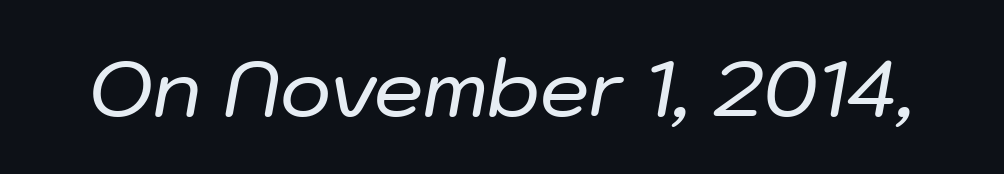
Slant detected: the letters are inclined. The passage shown is not underscored anywhere. These lines are rendered in a variable-pitch font. A typesetter would call this zero additional tracking.
